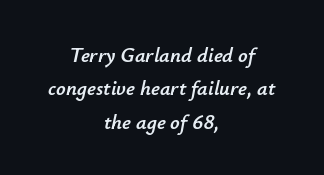
{"italic": "yes", "lean": "right", "slant_degrees": 12, "underline": "no", "align": "center", "line_spacing": "normal", "line_spacing_ratio": 1.59, "letter_spacing": "normal", "letter_spacing_em": 0.0, "glyph_px": 21}
